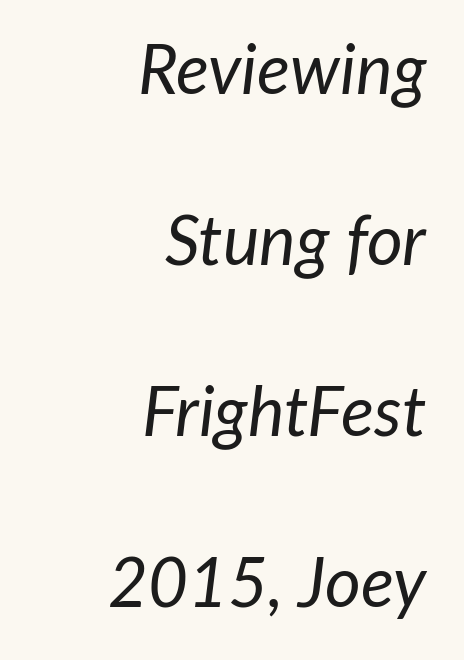
Q: Is the text bold? A: No.
Q: Is the text italic (slanted)? A: Yes, it leans right by about 7 degrees.
Q: Is the text underlined? A: No.
Q: How is the paragraph aligned? A: Right-aligned.
Q: Is the spacing between letters normal or unusually wide? A: Normal.
Q: Is the spacing between lines tight, normal or loose? A: Loose.
Q: Width (condensed, normal, or wide)? A: Normal.
Q: Stroke contrast? A: Low.
Q: x-height? A: Medium.
Q: Monospaced? A: No.
